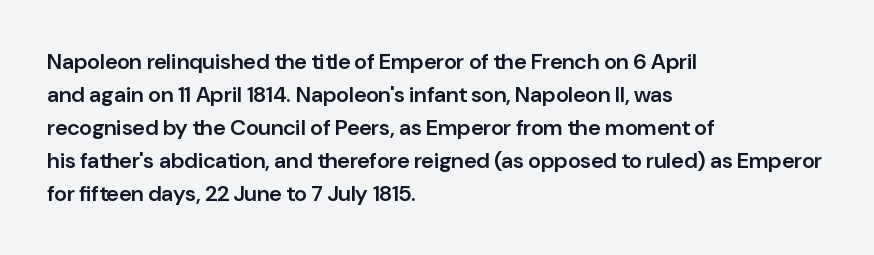
Ascenders rise straight up at ninety degrees. No word sits above an underline. Casual observation: everything's shoved over to the left. Between one letter and the next there's only the usual sliver of space.
